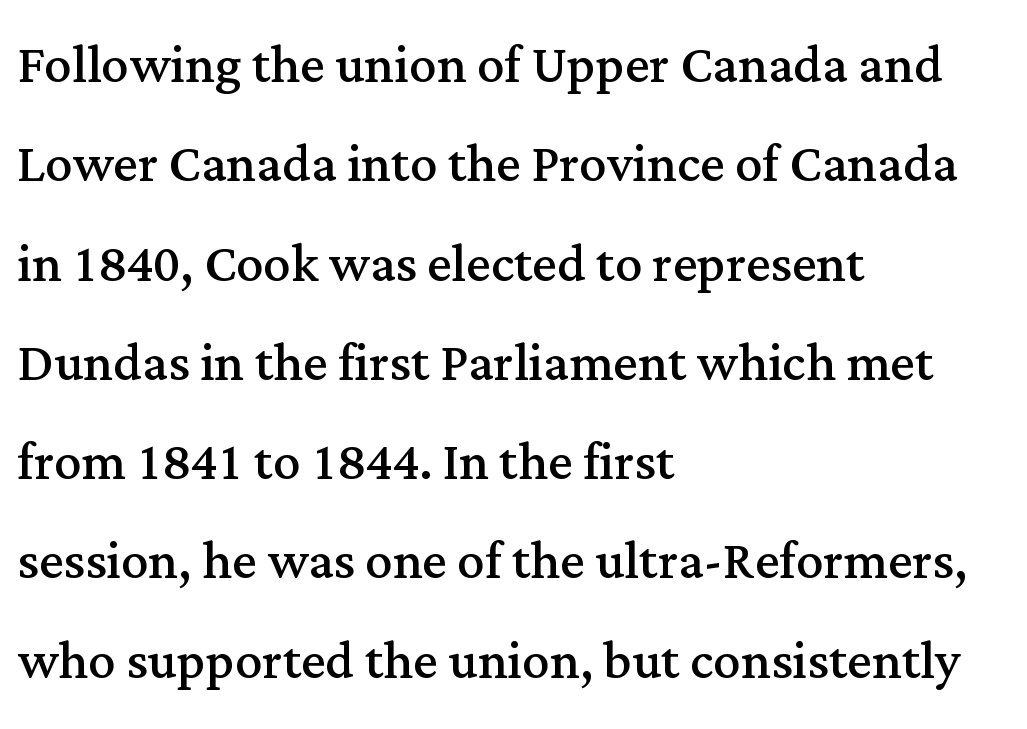
Q: Is the text bold? A: No.
Q: Is the text italic (slanted)? A: No, it is upright.
Q: Is the typeface a serif or a sans-serif typeface? A: Serif.
Q: Is the text underlined? A: No.
Q: How is the paragraph aligned? A: Left-aligned.
Q: Is the spacing between letters normal or unusually wide? A: Normal.
Q: Is the spacing between lines tight, normal or loose? A: Normal.
Q: Width (condensed, normal, or wide)? A: Normal.
Q: Stroke contrast? A: Medium.
Q: x-height? A: Medium.
Q: Monospaced? A: No.
